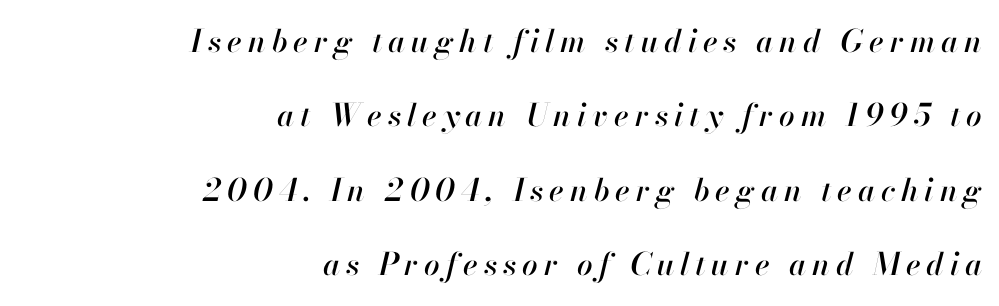
Q: Is the text italic (slanted)? A: Yes, it leans right by about 13 degrees.
Q: Is the text underlined? A: No.
Q: How is the paragraph aligned? A: Right-aligned.
Q: Is the spacing between lines tight, normal or loose? A: Loose.
Q: Width (condensed, normal, or wide)? A: Normal.
Q: Stroke contrast? A: High.
Q: x-height? A: Small.
Q: Monospaced? A: No.
